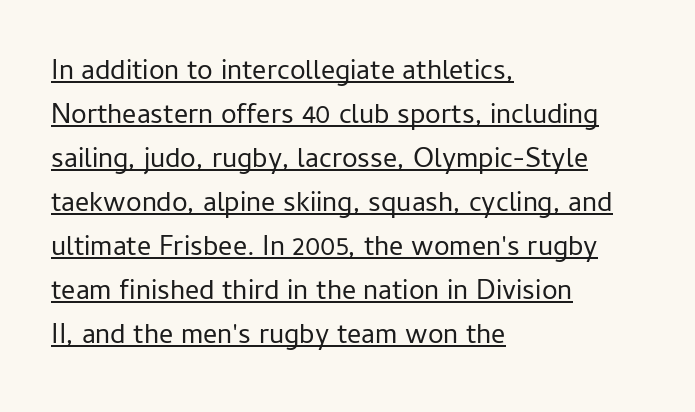
Q: Is the text bold? A: No.
Q: Is the text italic (slanted)? A: No, it is upright.
Q: Is the typeface a serif or a sans-serif typeface? A: Sans-serif.
Q: Is the text underlined? A: Yes.
Q: How is the paragraph aligned? A: Left-aligned.
Q: Is the spacing between letters normal or unusually wide? A: Normal.
Q: Is the spacing between lines tight, normal or loose? A: Normal.
Q: Width (condensed, normal, or wide)? A: Normal.
Q: Stroke contrast? A: Low.
Q: x-height? A: Medium.
Q: Monospaced? A: No.
